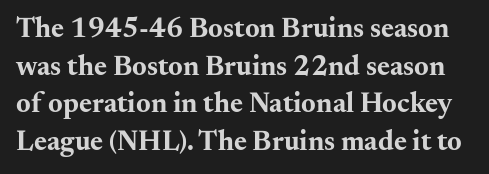
The image shows 28 px bold, wide serif type, upright; set normal line spacing (1.34x), normal letter spacing, not underlined; medium stroke contrast and a small x-height.
